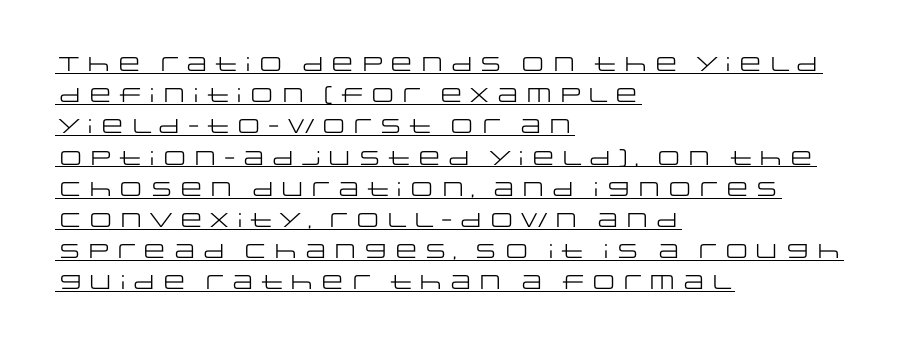
The image shows 20 px text type, upright; set left-aligned, normal line spacing (1.56x), normal letter spacing, underlined.
